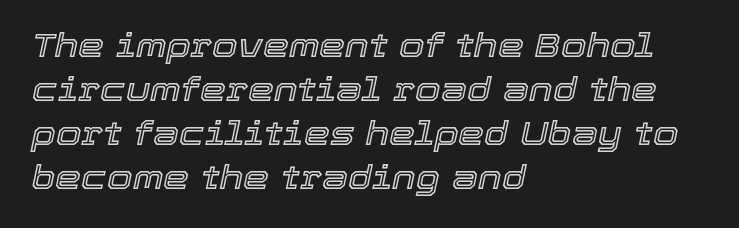
{"italic": "yes", "lean": "right", "slant_degrees": 12, "width": "normal", "x_height": "medium", "monospaced": "no", "underline": "no", "align": "left", "line_spacing": "normal", "line_spacing_ratio": 1.33, "letter_spacing": "normal", "letter_spacing_em": 0.0, "glyph_px": 33}
